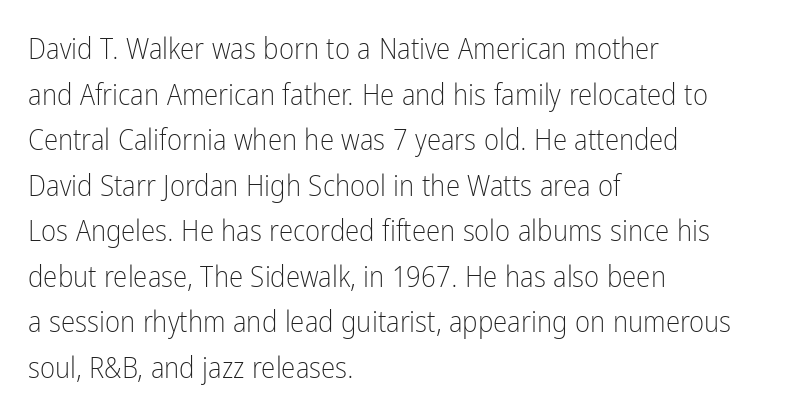
Q: Is the text bold? A: No.
Q: Is the text italic (slanted)? A: No, it is upright.
Q: Is the typeface a serif or a sans-serif typeface? A: Sans-serif.
Q: Is the text underlined? A: No.
Q: How is the paragraph aligned? A: Left-aligned.
Q: Is the spacing between letters normal or unusually wide? A: Normal.
Q: Is the spacing between lines tight, normal or loose? A: Normal.
Q: Width (condensed, normal, or wide)? A: Condensed.
Q: Stroke contrast? A: Low.
Q: x-height? A: Medium.
Q: Monospaced? A: No.
